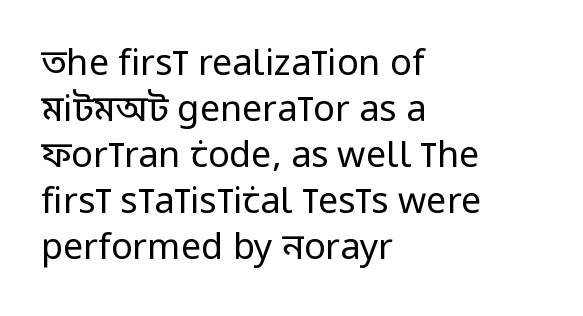
The image shows 36 px regular-weight, condensed sans-serif type, upright; set left-aligned, normal line spacing (1.28x), normal letter spacing, not underlined; low stroke contrast and a large x-height.
